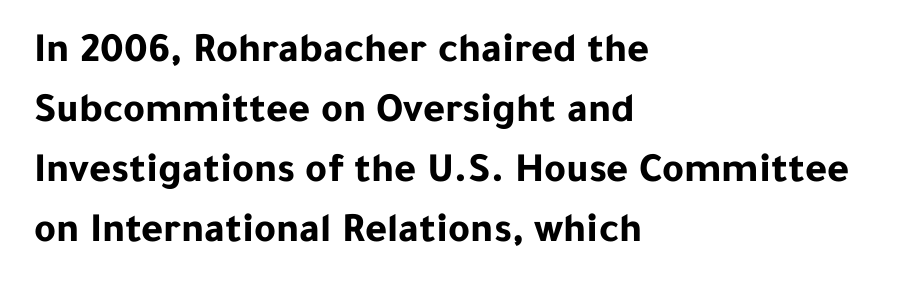
Q: Is the text bold? A: Yes.
Q: Is the text italic (slanted)? A: No, it is upright.
Q: Is the typeface a serif or a sans-serif typeface? A: Sans-serif.
Q: Is the text underlined? A: No.
Q: How is the paragraph aligned? A: Left-aligned.
Q: Is the spacing between letters normal or unusually wide? A: Normal.
Q: Is the spacing between lines tight, normal or loose? A: Normal.
Q: Width (condensed, normal, or wide)? A: Normal.
Q: Stroke contrast? A: Low.
Q: x-height? A: Medium.
Q: Monospaced? A: No.
